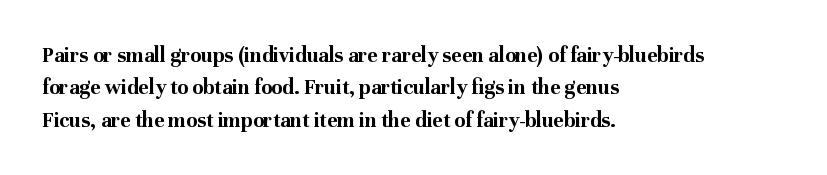
{"italic": "no", "bold": "yes", "underline": "no", "align": "left", "line_spacing": "normal", "line_spacing_ratio": 1.47, "letter_spacing": "normal", "letter_spacing_em": 0.0, "glyph_px": 22}
